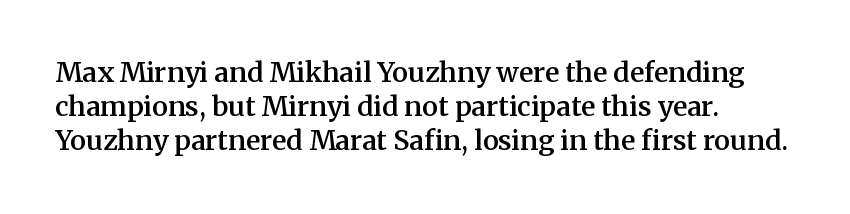
The image shows 27 px text type, upright; set left-aligned, normal line spacing (1.26x), normal letter spacing, not underlined.
